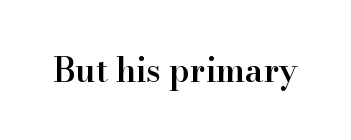
Q: Is the text bold? A: Semi-bold.
Q: Is the text italic (slanted)? A: No, it is upright.
Q: Is the typeface a serif or a sans-serif typeface? A: Serif.
Q: Is the text underlined? A: No.
Q: Is the spacing between letters normal or unusually wide? A: Normal.
Q: Width (condensed, normal, or wide)? A: Normal.
Q: Stroke contrast? A: High.
Q: x-height? A: Small.
Q: Monospaced? A: No.
